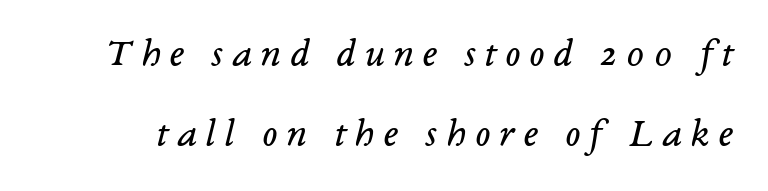
The image shows 40 px regular-weight serif type, italic (leaning right); set loose line spacing (1.99x), unusually wide letter spacing (+0.22 em), not underlined; low stroke contrast and a medium x-height.
